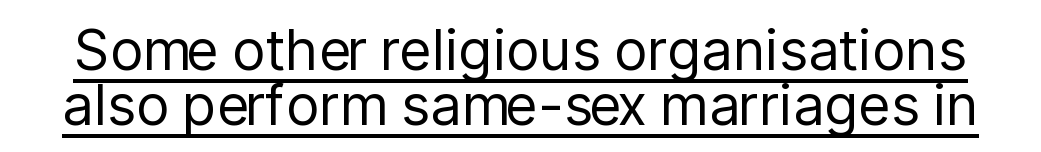
The image shows 56 px regular-weight sans-serif type, upright; set tight line spacing (0.98x), normal letter spacing, underlined; low stroke contrast and a medium x-height.
